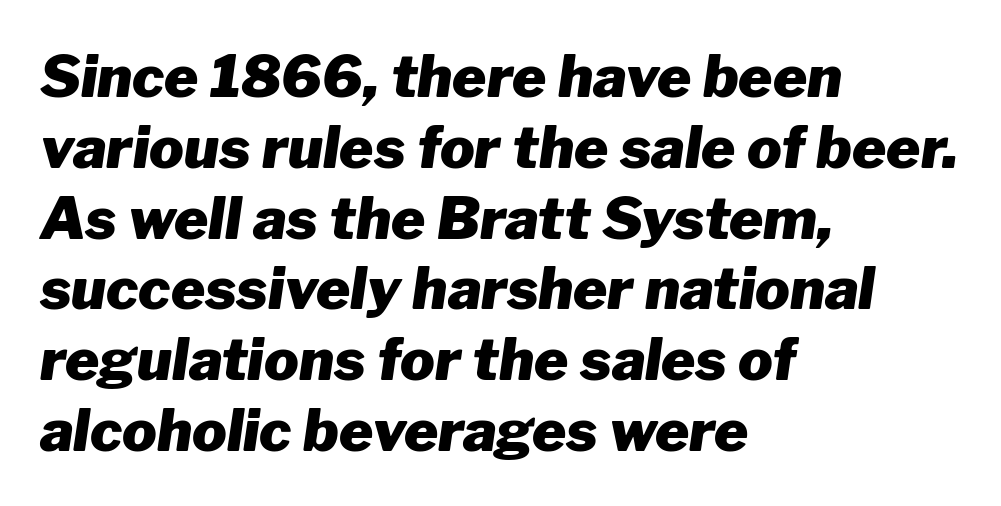
The image shows 58 px heavy type, italic (leaning right); set left-aligned, line spacing 1.22x, normal letter spacing, not underlined; low stroke contrast and a medium x-height.
